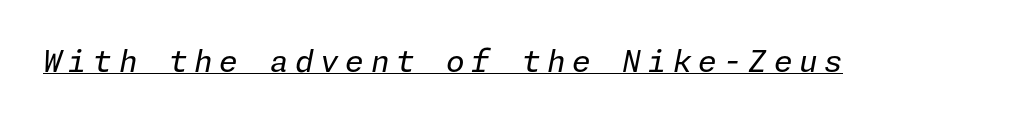
Q: Is the text bold? A: No.
Q: Is the text italic (slanted)? A: Yes, it leans right by about 11 degrees.
Q: Is the text underlined? A: Yes.
Q: Is the spacing between letters normal or unusually wide? A: Unusually wide.
Q: Width (condensed, normal, or wide)? A: Normal.
Q: Stroke contrast? A: Low.
Q: x-height? A: Medium.
